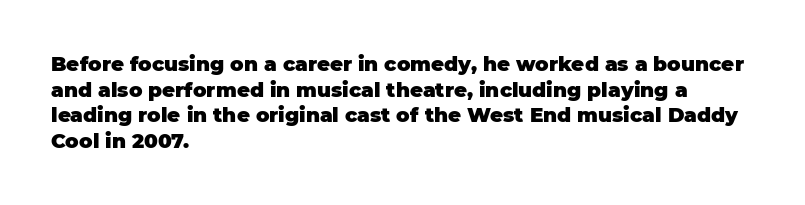
The letters stand straight up with perfectly vertical stems. The space directly below the letters is spotless. Letter spacing: default. Bold? Absolutely — the strokes are thick and heavy. The leading is moderate, giving the passage an even texture. The lines in this sample share a left origin and differ only in where they stop.
